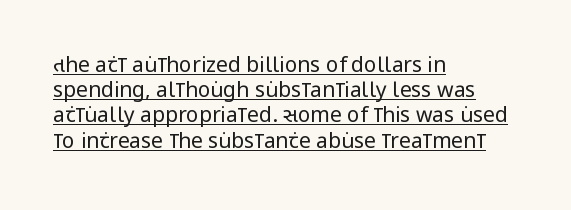
Q: Is the text bold? A: No.
Q: Is the text italic (slanted)? A: No, it is upright.
Q: Is the text underlined? A: Yes.
Q: How is the paragraph aligned? A: Left-aligned.
Q: Is the spacing between letters normal or unusually wide? A: Normal.
